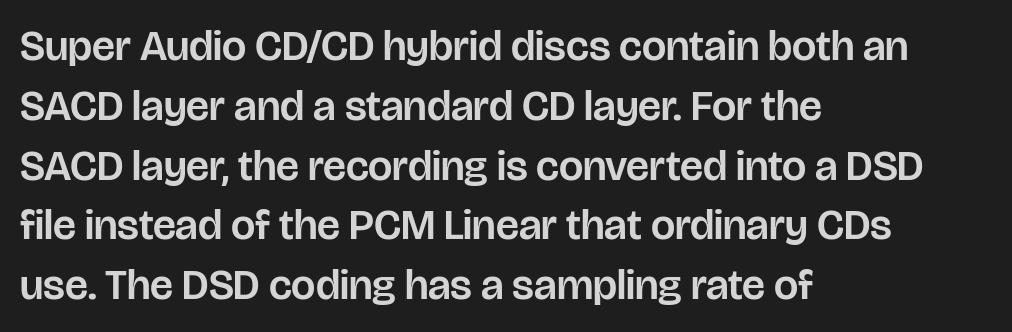
The image shows 43 px sans-serif type, upright; set left-aligned, normal line spacing (1.39x), normal letter spacing, not underlined; low stroke contrast and a large x-height.
